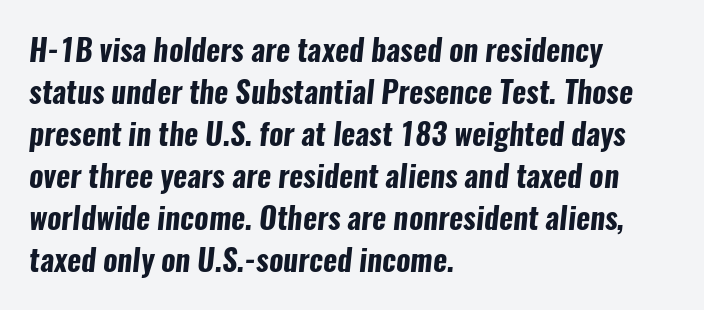
Q: Is the text bold? A: Yes.
Q: Is the typeface a serif or a sans-serif typeface? A: Sans-serif.
Q: Is the text underlined? A: No.
Q: How is the paragraph aligned? A: Left-aligned.
Q: Is the spacing between letters normal or unusually wide? A: Normal.
Q: Is the spacing between lines tight, normal or loose? A: Normal.
Q: Width (condensed, normal, or wide)? A: Condensed.
Q: Stroke contrast? A: Low.
Q: x-height? A: Medium.
Q: Monospaced? A: No.
